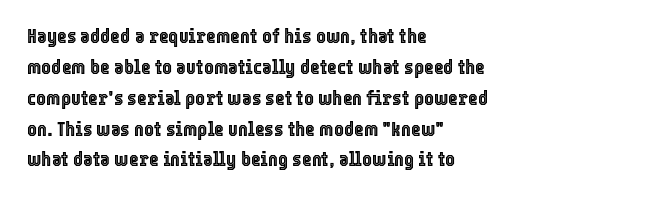
The image shows 21 px text type, upright; set left-aligned, normal line spacing (1.47x), normal letter spacing, not underlined.
